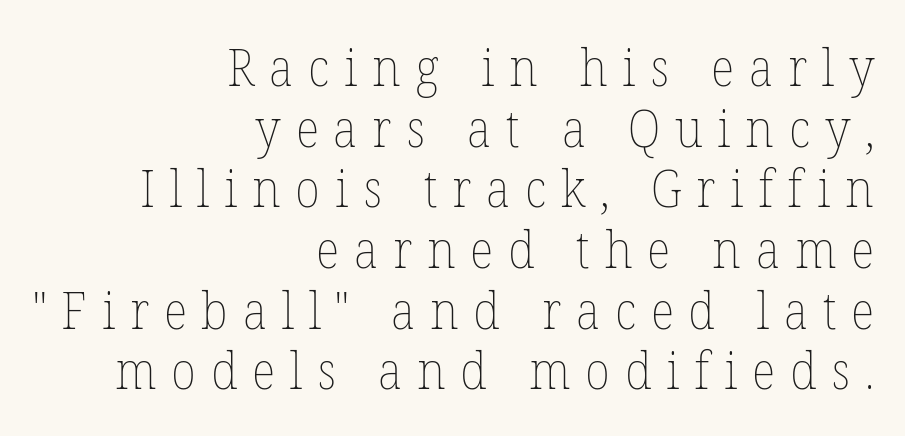
{"italic": "no", "bold": "no", "weight": "thin", "width": "normal", "stroke_contrast": "low", "x_height": "medium", "monospaced": "no", "underline": "no", "align": "right", "line_spacing_ratio": 1.19, "letter_spacing": "wide", "letter_spacing_em": 0.29, "glyph_px": 51}
